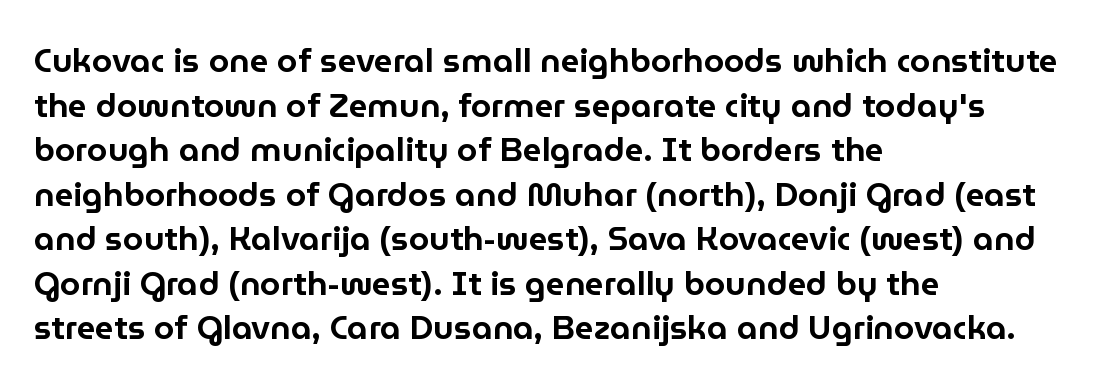
{"serif": "no", "italic": "no", "width": "normal", "stroke_contrast": "low", "x_height": "medium", "monospaced": "no", "underline": "no", "align": "left", "line_spacing": "normal", "line_spacing_ratio": 1.35, "letter_spacing": "normal", "letter_spacing_em": 0.0, "glyph_px": 33}
